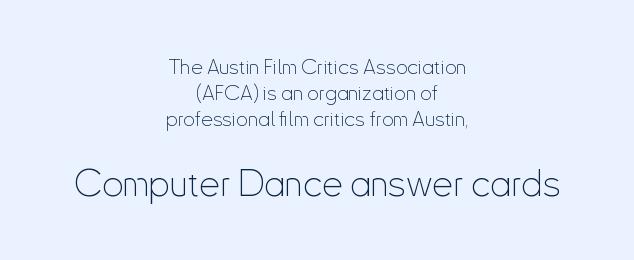
Q: Is the text bold? A: No.
Q: Is the text italic (slanted)? A: No, it is upright.
Q: Is the typeface a serif or a sans-serif typeface? A: Sans-serif.
Q: Is the text underlined? A: No.
Q: How is the paragraph aligned? A: Centered.
Q: Is the spacing between letters normal or unusually wide? A: Normal.
Q: Which block of text is set in a larger size, the first (top) or the second (bottom)? A: The second (bottom) one.
Q: Width (condensed, normal, or wide)? A: Condensed.
Q: Stroke contrast? A: Low.
Q: x-height? A: Small.
Q: Monospaced? A: No.
